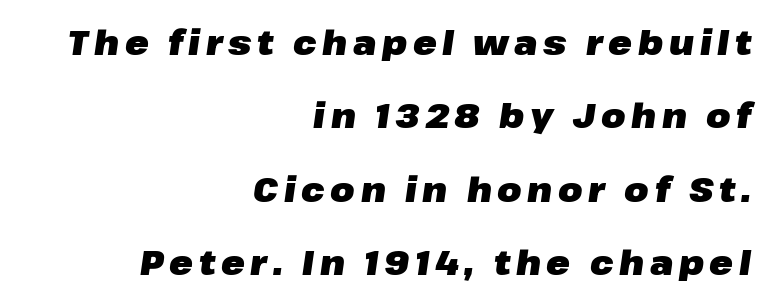
{"italic": "yes", "lean": "right", "slant_degrees": 8, "bold": "yes", "weight": "heavy", "width": "normal", "stroke_contrast": "low", "x_height": "medium", "monospaced": "no", "underline": "no", "align": "right", "line_spacing": "loose", "line_spacing_ratio": 2.1, "glyph_px": 35}
